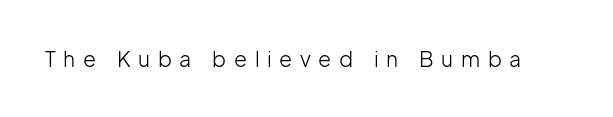
The image shows 21 px text type, upright; set unusually wide letter spacing (+0.36 em), not underlined.
